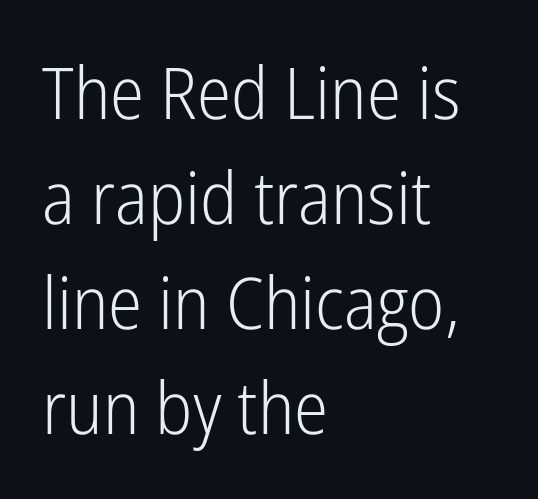
Q: Is the text bold? A: No.
Q: Is the text italic (slanted)? A: No, it is upright.
Q: Is the typeface a serif or a sans-serif typeface? A: Sans-serif.
Q: Is the text underlined? A: No.
Q: How is the paragraph aligned? A: Left-aligned.
Q: Is the spacing between letters normal or unusually wide? A: Normal.
Q: Is the spacing between lines tight, normal or loose? A: Normal.
Q: Width (condensed, normal, or wide)? A: Condensed.
Q: Stroke contrast? A: Low.
Q: x-height? A: Medium.
Q: Monospaced? A: No.
